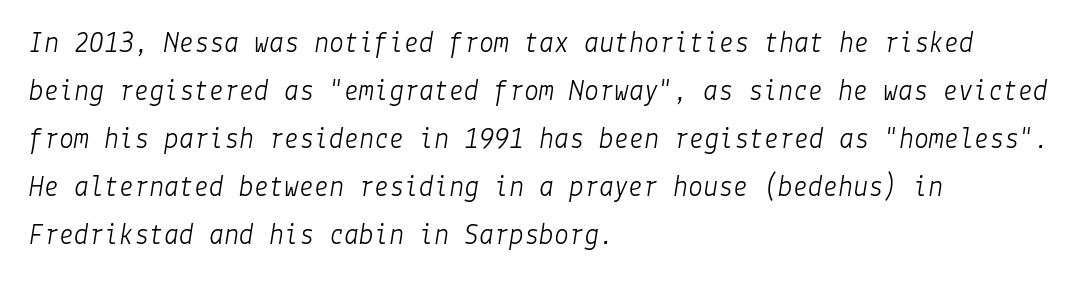
The typography opts for an oblique posture over an upright one. Is this a heavy cut? Hardly; it is regular or lighter. The setting favours the left margin, as ordinary paragraphs usually do. The foot of each line stays bare and open. Spacing between characters is what you'd get straight out of the box.
